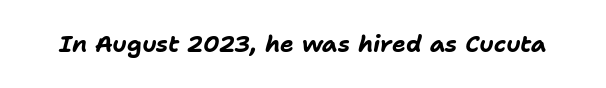
{"italic": "yes", "lean": "right", "slant_degrees": 11, "bold": "yes", "underline": "no", "letter_spacing": "normal", "letter_spacing_em": 0.0, "glyph_px": 23}
